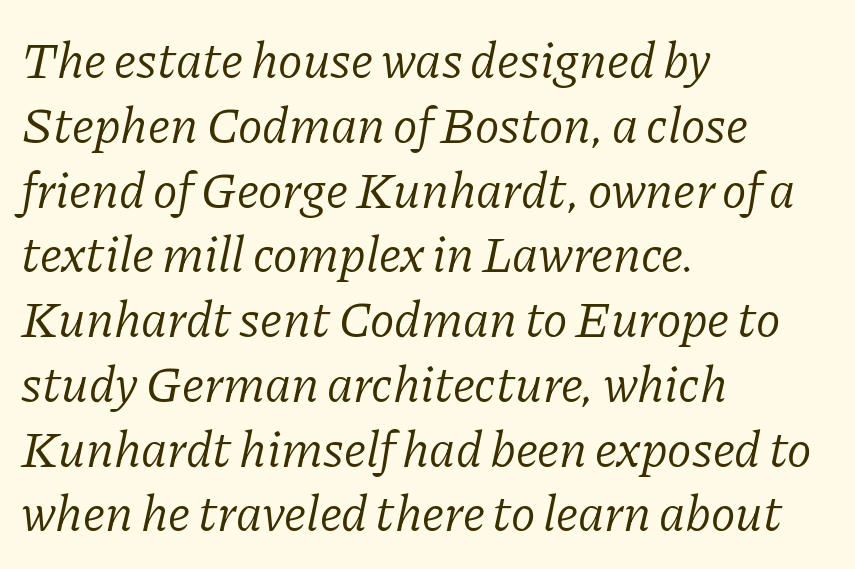
Q: Is the text bold? A: No.
Q: Is the text italic (slanted)? A: Yes, it leans right by about 11 degrees.
Q: Is the typeface a serif or a sans-serif typeface? A: Serif.
Q: Is the text underlined? A: No.
Q: How is the paragraph aligned? A: Left-aligned.
Q: Is the spacing between letters normal or unusually wide? A: Normal.
Q: Is the spacing between lines tight, normal or loose? A: Normal.
Q: Width (condensed, normal, or wide)? A: Normal.
Q: Stroke contrast? A: Low.
Q: x-height? A: Medium.
Q: Monospaced? A: No.
